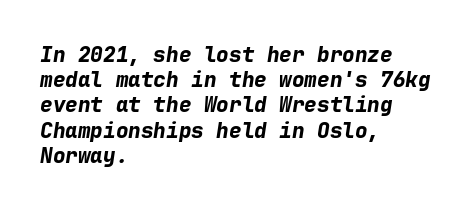
Q: Is the text bold? A: Yes.
Q: Is the text italic (slanted)? A: Yes, it leans right by about 9 degrees.
Q: Is the text underlined? A: No.
Q: How is the paragraph aligned? A: Left-aligned.
Q: Is the spacing between letters normal or unusually wide? A: Normal.
